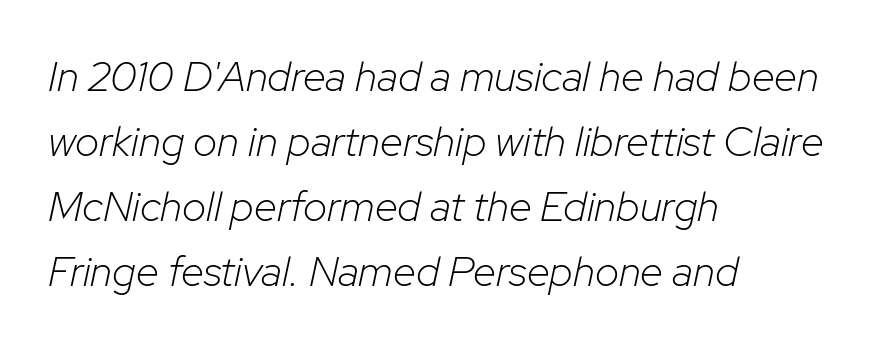
The line-height multiplier appears to be the usual default. On a weight scale, this lands at 450 or below. Caption: multi-line text, flush left, ragged right. These lines are rendered in a variable-pitch font. Is the letter spacing exaggerated? No — it looks like the ordinary default.
